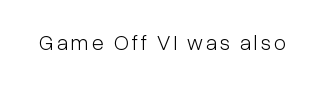
The image shows 22 px text type, upright; set not underlined.
